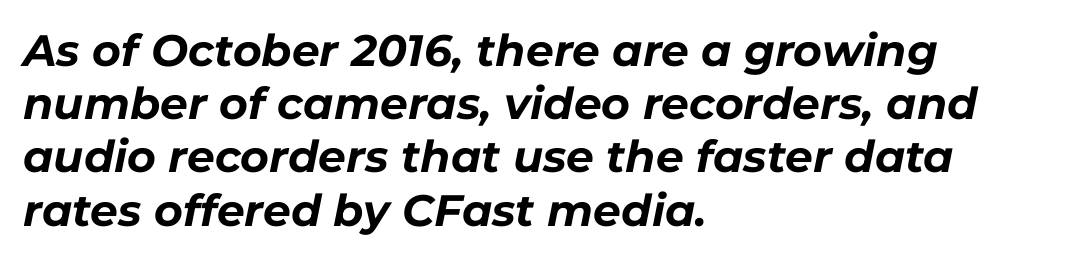
{"italic": "yes", "lean": "right", "slant_degrees": 11, "bold": "yes", "weight": "bold", "width": "normal", "stroke_contrast": "low", "x_height": "medium", "monospaced": "no", "underline": "no", "align": "left", "line_spacing_ratio": 1.21, "letter_spacing": "normal", "letter_spacing_em": 0.0, "glyph_px": 44}
